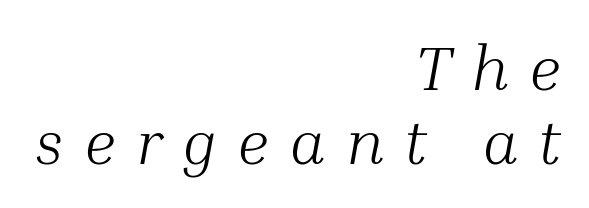
The space beneath each line is pristine and unruled. If you drew a ruler down the right edge, every line would touch it. Look at the tracking — it's clearly loosened, letters drifting apart. This sample has the flowing, uneven cadence of proportional lettering. Nothing heavy about these letters — not bold at all. Stroke terminals: seriffed.
